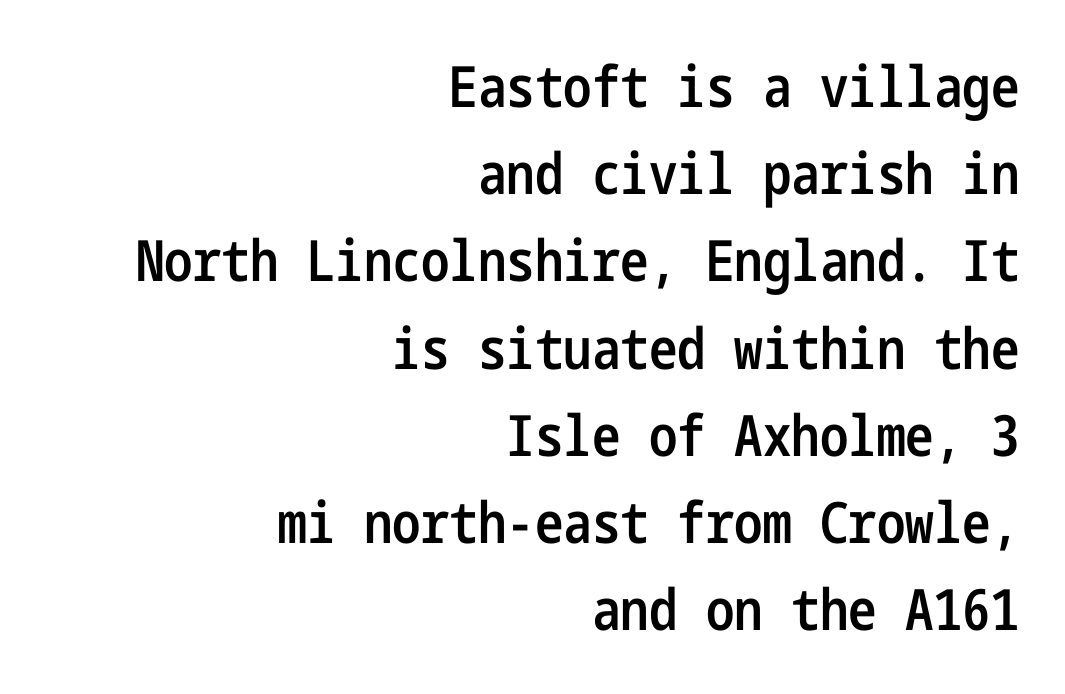
{"serif": "no", "italic": "no", "bold": "semi", "weight": "semibold", "width": "condensed", "stroke_contrast": "low", "x_height": "medium", "underline": "no", "align": "right", "line_spacing": "normal", "line_spacing_ratio": 1.53, "letter_spacing": "normal", "letter_spacing_em": 0.0, "glyph_px": 57}
